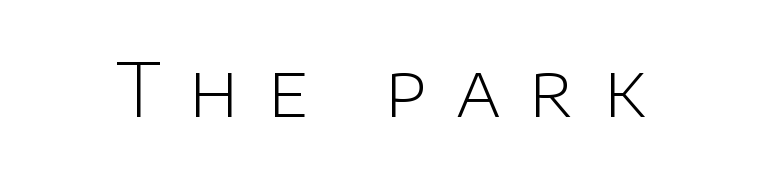
{"serif": "no", "italic": "no", "bold": "no", "weight": "light", "width": "normal", "stroke_contrast": "low", "x_height": "large", "monospaced": "no", "underline": "no", "letter_spacing": "wide", "letter_spacing_em": 0.39, "glyph_px": 74}
